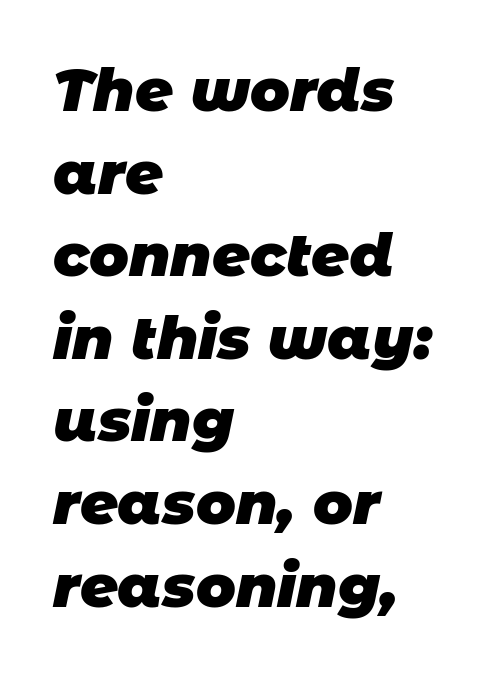
The image shows 59 px heavy sans-serif type; set left-aligned, normal line spacing (1.4x), normal letter spacing, not underlined; low stroke contrast and a large x-height.
